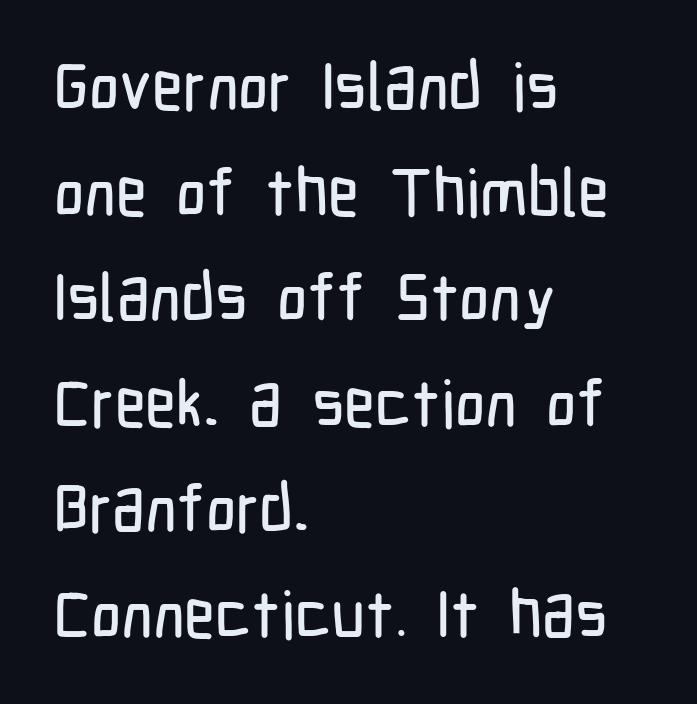
Q: Is the text italic (slanted)? A: No, it is upright.
Q: Is the typeface a serif or a sans-serif typeface? A: Sans-serif.
Q: Is the text underlined? A: No.
Q: How is the paragraph aligned? A: Left-aligned.
Q: Is the spacing between letters normal or unusually wide? A: Normal.
Q: Is the spacing between lines tight, normal or loose? A: Normal.
Q: Width (condensed, normal, or wide)? A: Condensed.
Q: Stroke contrast? A: Low.
Q: x-height? A: Medium.
Q: Monospaced? A: No.
